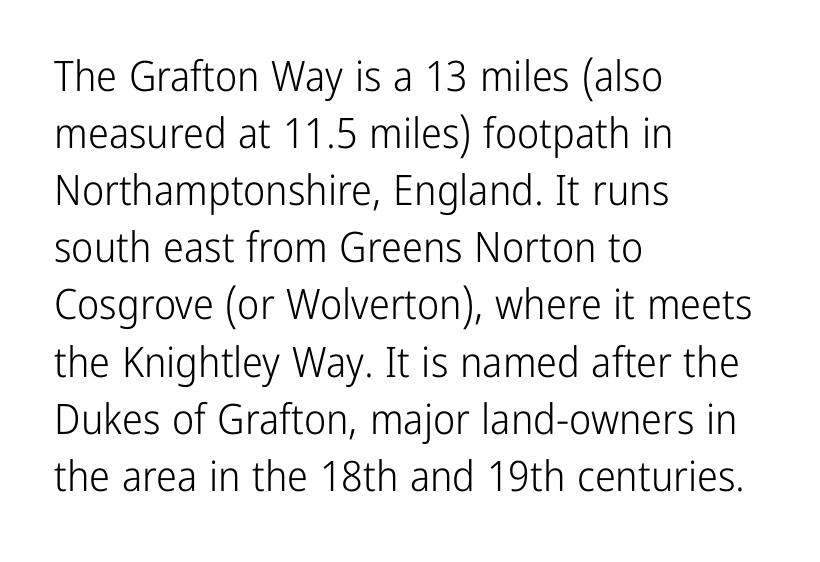
Q: Is the text bold? A: No.
Q: Is the text italic (slanted)? A: No, it is upright.
Q: Is the typeface a serif or a sans-serif typeface? A: Sans-serif.
Q: Is the text underlined? A: No.
Q: How is the paragraph aligned? A: Left-aligned.
Q: Is the spacing between letters normal or unusually wide? A: Normal.
Q: Is the spacing between lines tight, normal or loose? A: Normal.
Q: Width (condensed, normal, or wide)? A: Condensed.
Q: Stroke contrast? A: Low.
Q: x-height? A: Medium.
Q: Monospaced? A: No.
